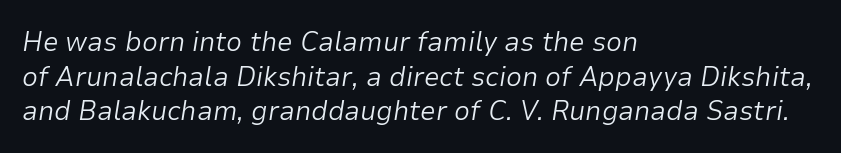
Stem width sits at or under what a default text font uses. Alignment: flush left. A typesetter would call this proportional, since set widths differ per character. The foot of each line stays bare and open. The text carries the slant typical of an italic or oblique font. Inter-character spacing is left at the font's built-in metrics.
